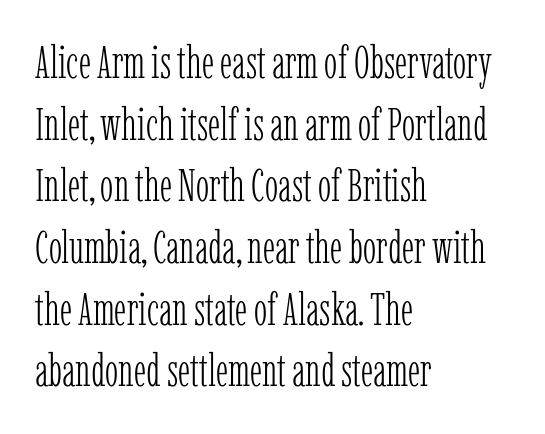
The image shows 45 px light, condensed serif type, upright; set left-aligned, normal line spacing (1.37x), normal letter spacing, not underlined; low stroke contrast and a medium x-height.
